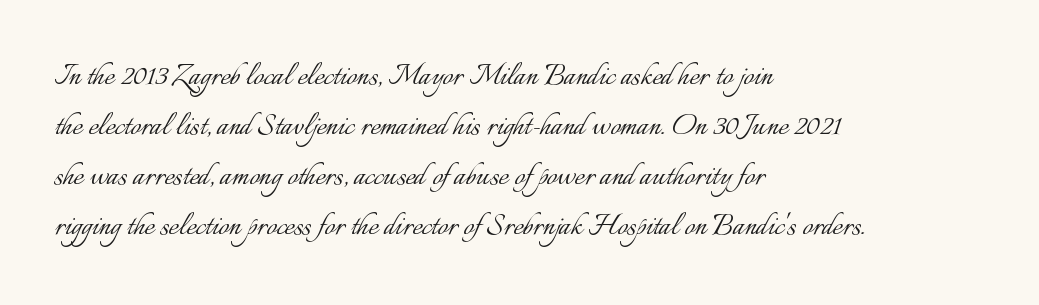
The compositor pushed each line to the left boundary. The lines sit at an ordinary, default distance from one another. Is this a heavy cut? Hardly; it is regular or lighter. Think of a printed novel: that variable character pitch is what you see here. The foot of each line stays bare and open.
